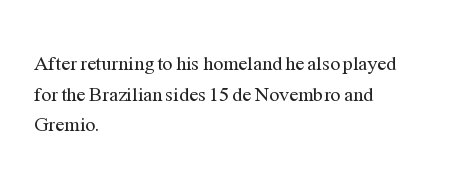
The image shows 20 px text type, upright; set left-aligned, normal line spacing (1.53x), normal letter spacing, not underlined.
